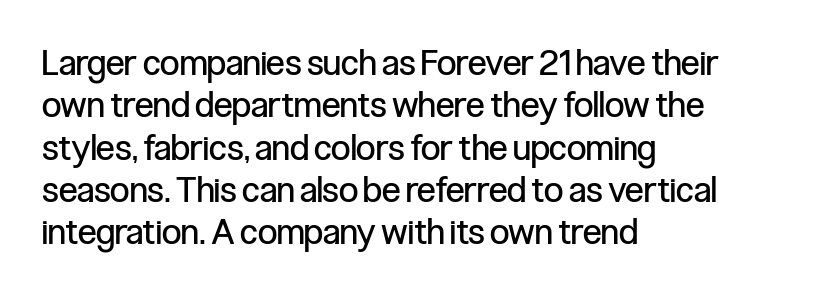
The image shows 35 px regular-weight, condensed sans-serif type, upright; set left-aligned, line spacing 1.21x, normal letter spacing, not underlined; low stroke contrast and a medium x-height.
